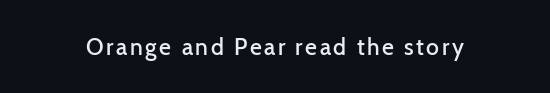
If you drew a line through each stem, it would be perfectly vertical. A bit beefed up — I'd call it semibold rather than bold. Just letters on the line, the space beneath them empty.
